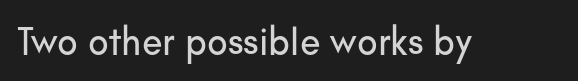
Q: Is the text italic (slanted)? A: No, it is upright.
Q: Is the typeface a serif or a sans-serif typeface? A: Sans-serif.
Q: Is the text underlined? A: No.
Q: Is the spacing between letters normal or unusually wide? A: Normal.
Q: Width (condensed, normal, or wide)? A: Normal.
Q: Stroke contrast? A: Low.
Q: x-height? A: Small.
Q: Monospaced? A: No.
